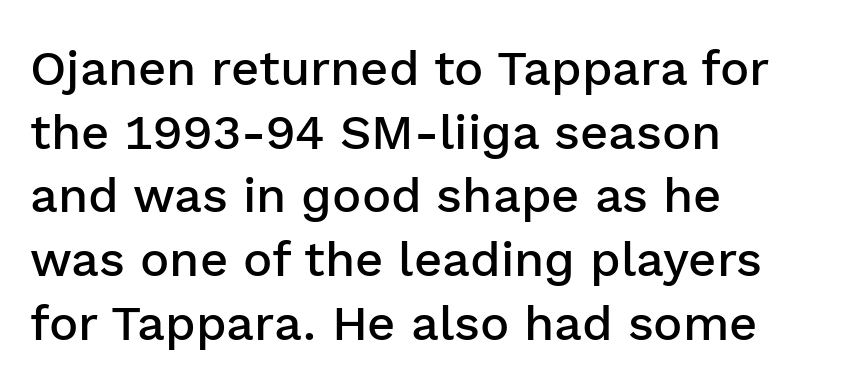
{"serif": "no", "italic": "no", "bold": "semi", "weight": "semibold", "width": "normal", "stroke_contrast": "low", "x_height": "medium", "monospaced": "no", "underline": "no", "align": "left", "line_spacing": "normal", "line_spacing_ratio": 1.3, "letter_spacing": "normal", "letter_spacing_em": 0.0, "glyph_px": 49}
